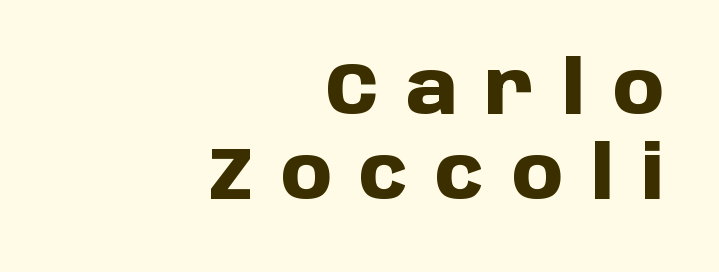
The image shows 73 px heavy sans-serif type, upright; set right-aligned, line spacing 1.16x, unusually wide letter spacing (+0.38 em), not underlined; low stroke contrast and a large x-height.
